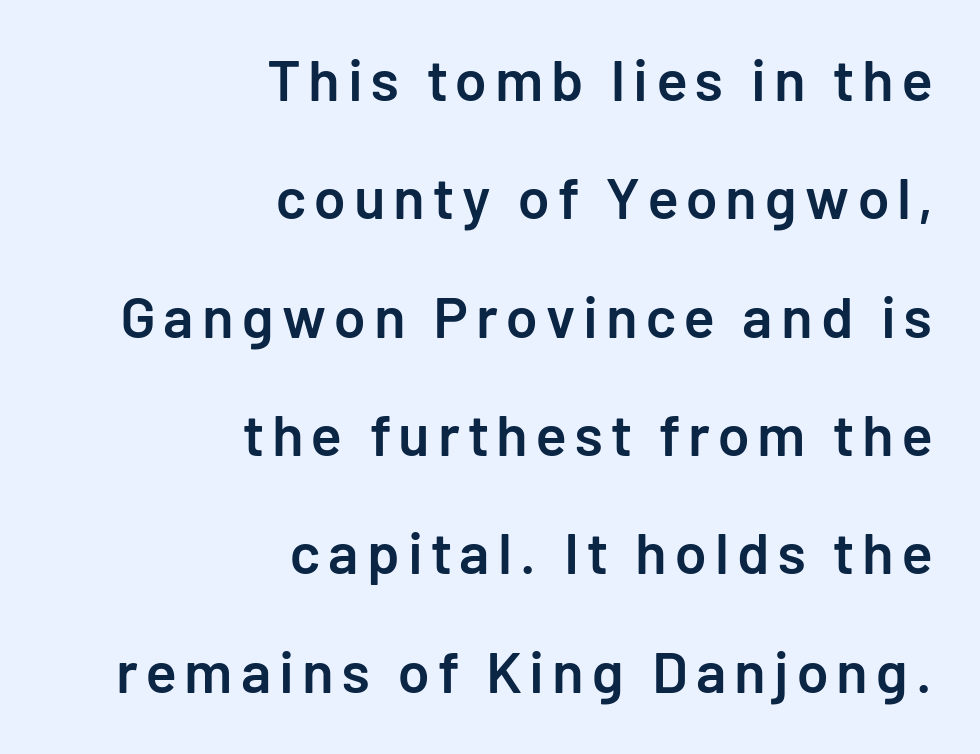
Q: Is the text bold? A: Semi-bold.
Q: Is the text italic (slanted)? A: No, it is upright.
Q: Is the typeface a serif or a sans-serif typeface? A: Sans-serif.
Q: Is the text underlined? A: No.
Q: How is the paragraph aligned? A: Right-aligned.
Q: Is the spacing between lines tight, normal or loose? A: Loose.
Q: Width (condensed, normal, or wide)? A: Normal.
Q: Stroke contrast? A: Low.
Q: x-height? A: Medium.
Q: Monospaced? A: No.
